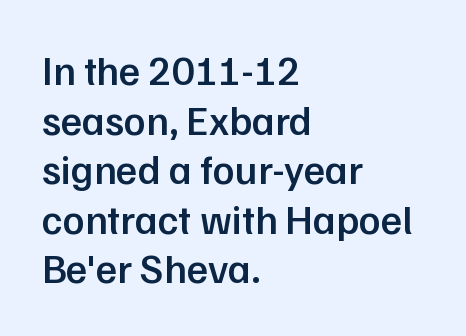
The foot of each line stays bare and open. One-word summary of the alignment: left. Check where the strokes stop: nothing finishes them off — pure sans. Summary of weight: moderately heavy, a semibold. Do the letters lean? They stand straight. Each letter keeps its own natural width here, so spacing adapts to shape.
